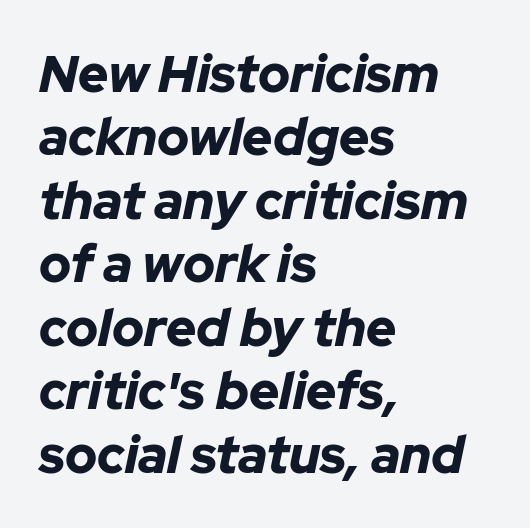
Q: Is the text bold? A: Yes.
Q: Is the text italic (slanted)? A: Yes, it leans right by about 12 degrees.
Q: Is the text underlined? A: No.
Q: How is the paragraph aligned? A: Left-aligned.
Q: Is the spacing between letters normal or unusually wide? A: Normal.
Q: Width (condensed, normal, or wide)? A: Normal.
Q: Stroke contrast? A: Low.
Q: x-height? A: Medium.
Q: Monospaced? A: No.
